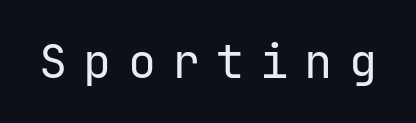
Q: Is the text bold? A: No.
Q: Is the text italic (slanted)? A: No, it is upright.
Q: Is the typeface a serif or a sans-serif typeface? A: Sans-serif.
Q: Is the text underlined? A: No.
Q: Is the spacing between letters normal or unusually wide? A: Unusually wide.
Q: Width (condensed, normal, or wide)? A: Normal.
Q: Stroke contrast? A: Low.
Q: x-height? A: Medium.
Q: Monospaced? A: Yes.
